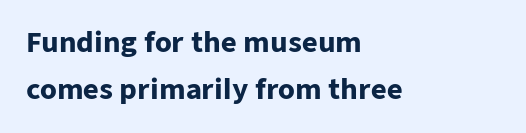
The letters stand straight up with perfectly vertical stems. Casual observation: everything's shoved over to the left. In terms of weight, the rendering is a true, heavy bold. Descenders hang freely into open space.
